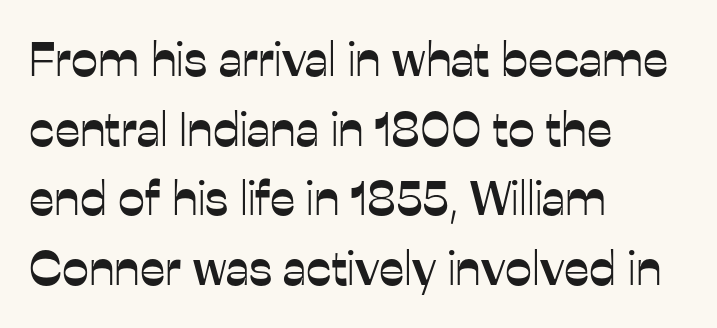
Q: Is the text italic (slanted)? A: No, it is upright.
Q: Is the typeface a serif or a sans-serif typeface? A: Sans-serif.
Q: Is the text underlined? A: No.
Q: How is the paragraph aligned? A: Left-aligned.
Q: Is the spacing between letters normal or unusually wide? A: Normal.
Q: Is the spacing between lines tight, normal or loose? A: Normal.
Q: Width (condensed, normal, or wide)? A: Normal.
Q: Stroke contrast? A: Low.
Q: x-height? A: Medium.
Q: Monospaced? A: No.
